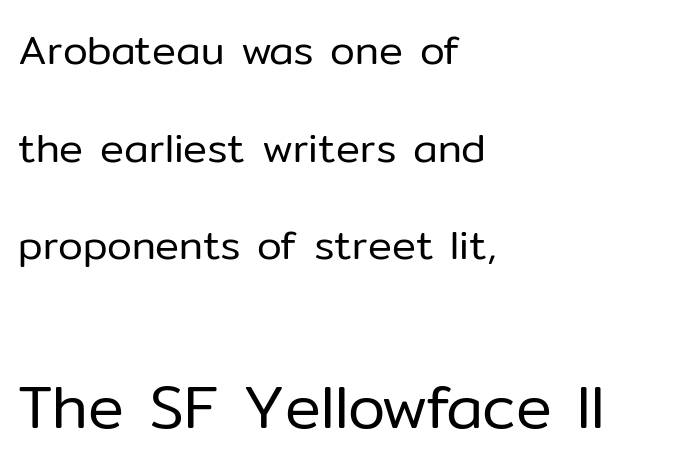
Q: Is the text bold? A: No.
Q: Is the text italic (slanted)? A: No, it is upright.
Q: Is the typeface a serif or a sans-serif typeface? A: Sans-serif.
Q: Is the text underlined? A: No.
Q: How is the paragraph aligned? A: Left-aligned.
Q: Is the spacing between letters normal or unusually wide? A: Normal.
Q: Is the spacing between lines tight, normal or loose? A: Loose.
Q: Which block of text is set in a larger size, the first (top) or the second (bottom)? A: The second (bottom) one.
Q: Width (condensed, normal, or wide)? A: Normal.
Q: Stroke contrast? A: Low.
Q: x-height? A: Medium.
Q: Monospaced? A: No.
